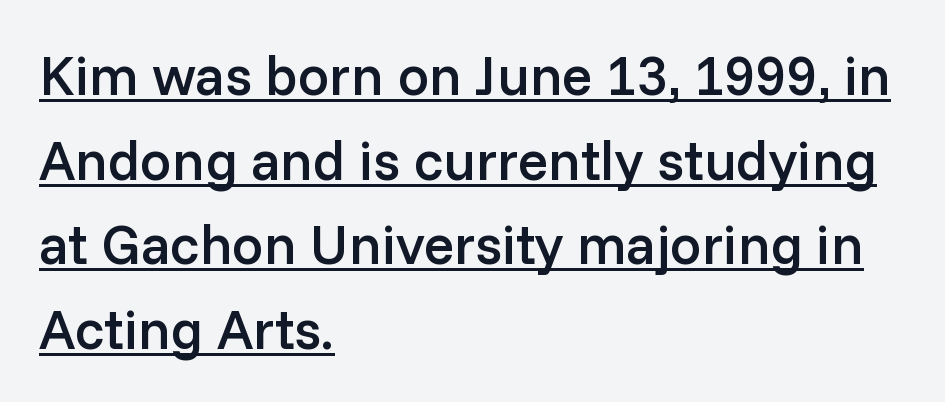
The vertical gap from one line to the next is medium. Each word holds together tightly as a unit, with standard inter-letter gaps. Students, observe the line beneath the letters — that is underlining. Where is the straight margin? On the left. A fair bit of extra ink — the face is semibold, not bold.
